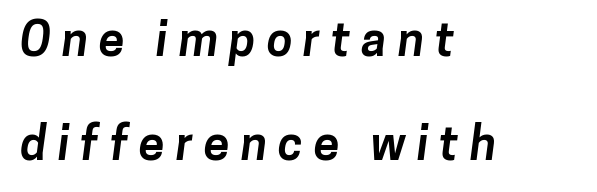
Q: Is the text bold? A: Yes.
Q: Is the typeface a serif or a sans-serif typeface? A: Sans-serif.
Q: Is the text underlined? A: No.
Q: How is the paragraph aligned? A: Left-aligned.
Q: Is the spacing between letters normal or unusually wide? A: Unusually wide.
Q: Is the spacing between lines tight, normal or loose? A: Loose.
Q: Width (condensed, normal, or wide)? A: Normal.
Q: Stroke contrast? A: Low.
Q: x-height? A: Medium.
Q: Monospaced? A: No.
